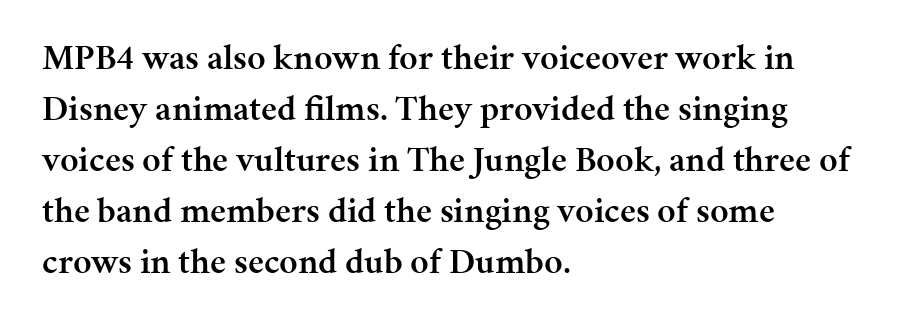
Q: Is the text bold? A: Semi-bold.
Q: Is the text italic (slanted)? A: No, it is upright.
Q: Is the typeface a serif or a sans-serif typeface? A: Serif.
Q: Is the text underlined? A: No.
Q: How is the paragraph aligned? A: Left-aligned.
Q: Is the spacing between letters normal or unusually wide? A: Normal.
Q: Is the spacing between lines tight, normal or loose? A: Normal.
Q: Width (condensed, normal, or wide)? A: Normal.
Q: Stroke contrast? A: Medium.
Q: x-height? A: Medium.
Q: Monospaced? A: No.
